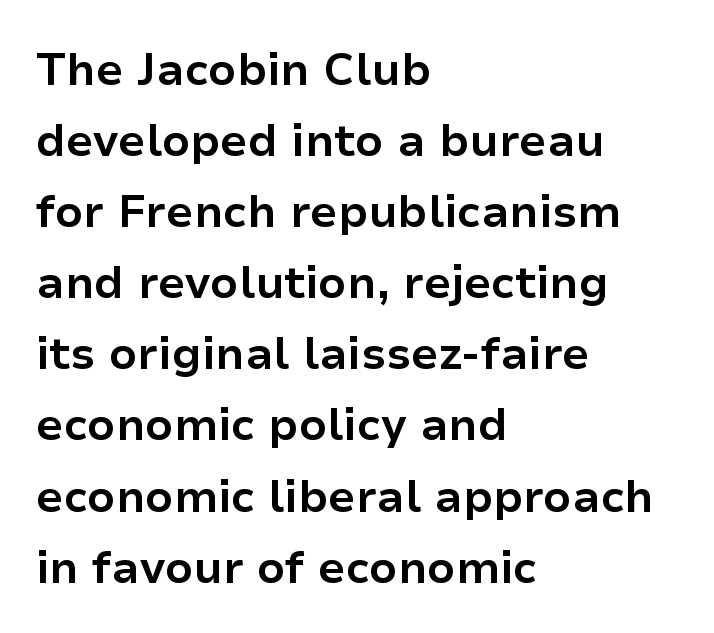
Stroke thickness is high; the sample reads as a true bold. In CSS terms this would be text-align: left. Each letter keeps its own natural width here, so spacing adapts to shape. Observe the ordinary spacing: letters are neighbours, not strangers. The glyphs in this specimen are sans serif.
